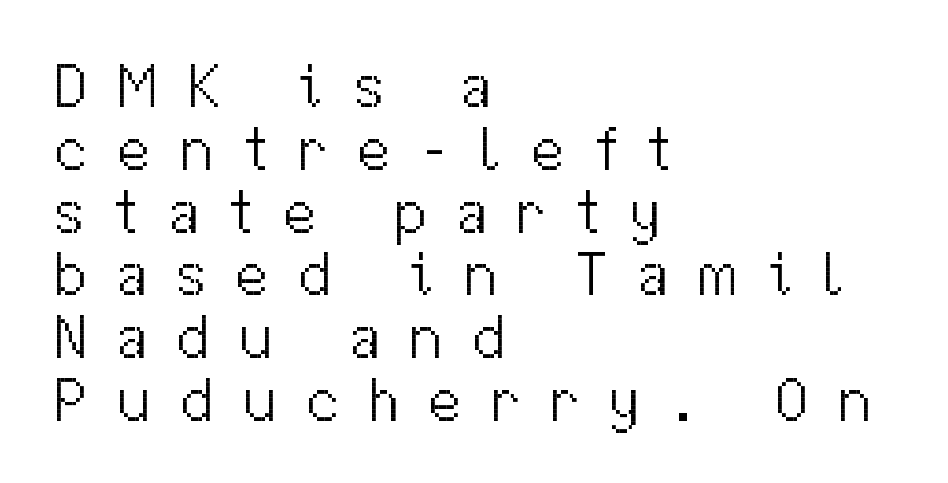
Q: Is the text bold? A: No.
Q: Is the text italic (slanted)? A: No, it is upright.
Q: Is the typeface a serif or a sans-serif typeface? A: Sans-serif.
Q: Is the text underlined? A: No.
Q: How is the paragraph aligned? A: Left-aligned.
Q: Is the spacing between letters normal or unusually wide? A: Unusually wide.
Q: Is the spacing between lines tight, normal or loose? A: Tight.
Q: Width (condensed, normal, or wide)? A: Normal.
Q: Stroke contrast? A: Medium.
Q: x-height? A: Medium.
Q: Monospaced? A: No.
